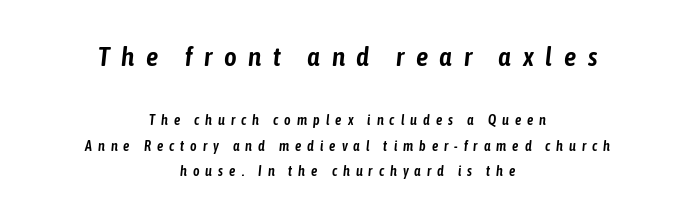
Q: Is the text italic (slanted)? A: Yes, it leans right by about 6 degrees.
Q: Is the text underlined? A: No.
Q: How is the paragraph aligned? A: Centered.
Q: Is the spacing between letters normal or unusually wide? A: Unusually wide.
Q: Which block of text is set in a larger size, the first (top) or the second (bottom)? A: The first (top) one.
